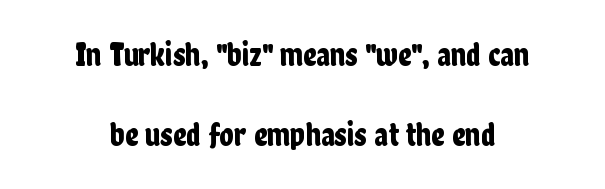
{"serif": "no", "italic": "no", "width": "condensed", "stroke_contrast": "low", "x_height": "medium", "monospaced": "no", "underline": "no", "align": "center", "line_spacing": "loose", "line_spacing_ratio": 2.43, "letter_spacing": "normal", "letter_spacing_em": 0.0, "glyph_px": 33}
